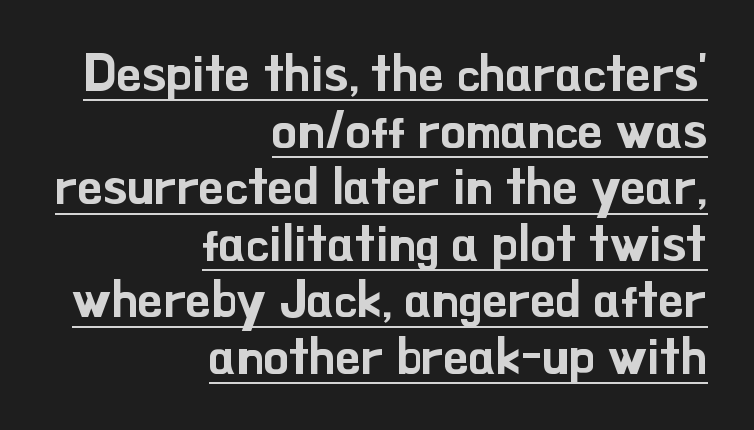
Closely set lines give the paragraph a compact silhouette. The passage shown is typed in a proportional face where columns would drift. Italic: no, the glyphs are upright roman. Teacher's note: observe the even right margin — that is flush-right alignment. The font family rendered here belongs to the sans-serif group. Tracking here is standard; glyphs follow each other at the usual distance.
